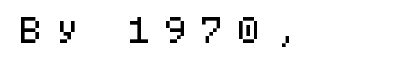
{"serif": "no", "italic": "no", "width": "normal", "stroke_contrast": "low", "x_height": "large", "monospaced": "yes", "underline": "no", "letter_spacing": "wide", "letter_spacing_em": 0.25, "glyph_px": 29}
